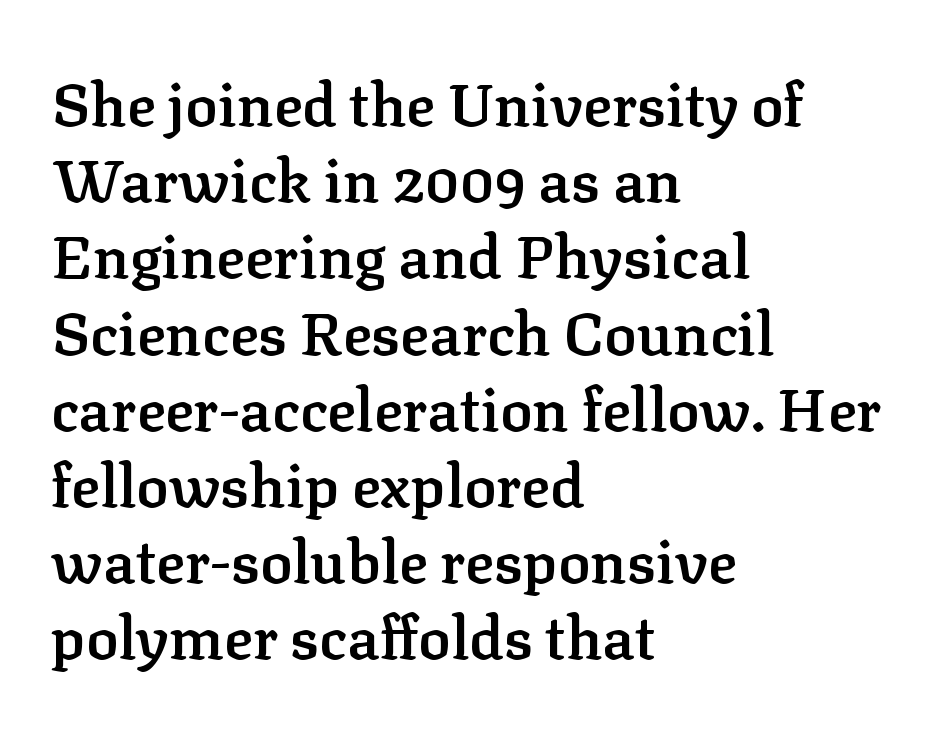
{"serif": "yes", "italic": "no", "bold": "semi", "weight": "semibold", "width": "normal", "stroke_contrast": "low", "x_height": "medium", "monospaced": "no", "underline": "no", "align": "left", "line_spacing": "normal", "line_spacing_ratio": 1.27, "letter_spacing": "normal", "letter_spacing_em": 0.0, "glyph_px": 60}
